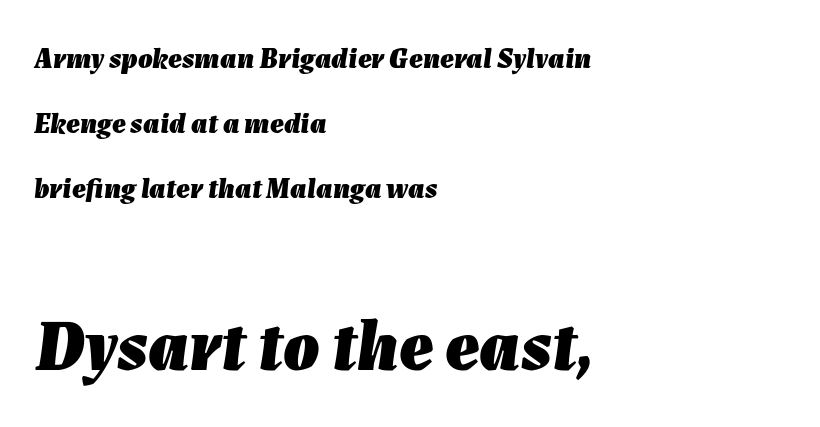
The image shows 72 px heavy type, italic (leaning right); set left-aligned, loose line spacing (2.25x), normal letter spacing, not underlined; the second (bottom) block is 2.48x larger; low stroke contrast and a medium x-height.
